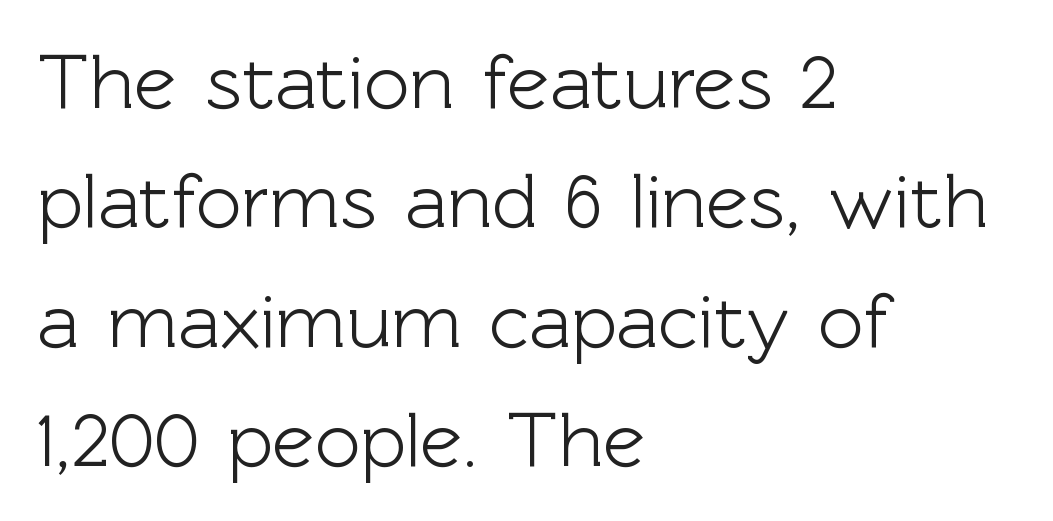
The image shows 79 px sans-serif type, upright; set left-aligned, normal line spacing (1.51x), normal letter spacing, not underlined; a medium x-height.
